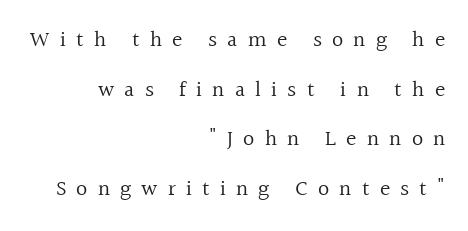
Q: Is the text bold? A: No.
Q: Is the text italic (slanted)? A: No, it is upright.
Q: Is the text underlined? A: No.
Q: How is the paragraph aligned? A: Right-aligned.
Q: Is the spacing between letters normal or unusually wide? A: Unusually wide.
Q: Is the spacing between lines tight, normal or loose? A: Loose.
